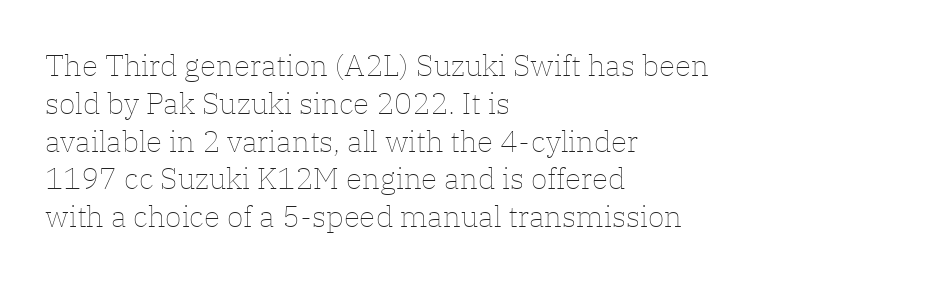
Q: Is the text bold? A: No.
Q: Is the text italic (slanted)? A: No, it is upright.
Q: Is the text underlined? A: No.
Q: How is the paragraph aligned? A: Left-aligned.
Q: Is the spacing between letters normal or unusually wide? A: Normal.
Q: Is the spacing between lines tight, normal or loose? A: Normal.
Q: Width (condensed, normal, or wide)? A: Normal.
Q: Stroke contrast? A: Low.
Q: x-height? A: Medium.
Q: Monospaced? A: No.
